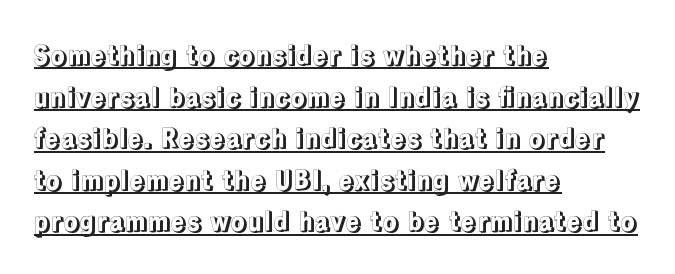
Q: Is the text italic (slanted)? A: No, it is upright.
Q: Is the text underlined? A: Yes.
Q: How is the paragraph aligned? A: Left-aligned.
Q: Is the spacing between letters normal or unusually wide? A: Normal.
Q: Is the spacing between lines tight, normal or loose? A: Normal.
